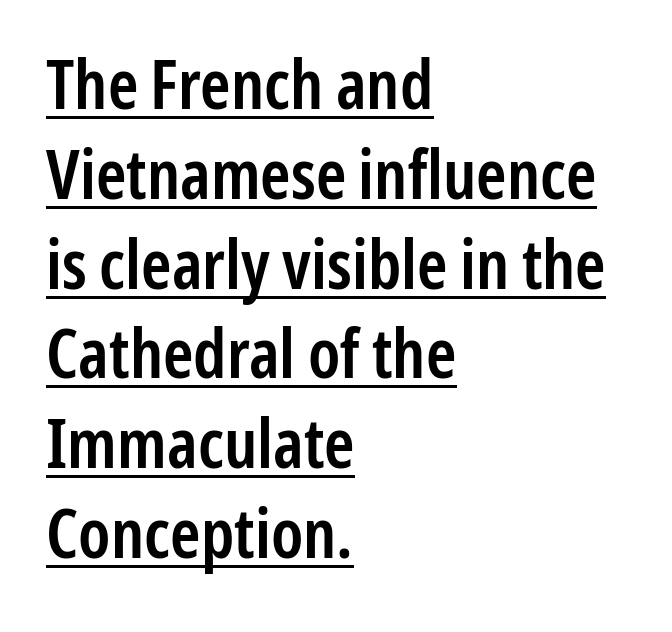
The image shows 68 px semibold, condensed sans-serif type, upright; set left-aligned, normal line spacing (1.32x), normal letter spacing, underlined; low stroke contrast and a medium x-height.
